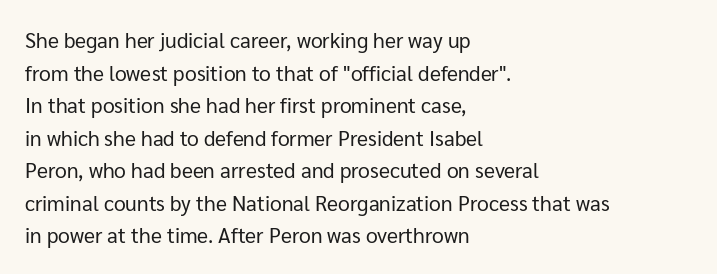
The image shows 21 px text type, upright; set left-aligned, normal line spacing (1.55x), normal letter spacing, not underlined.
